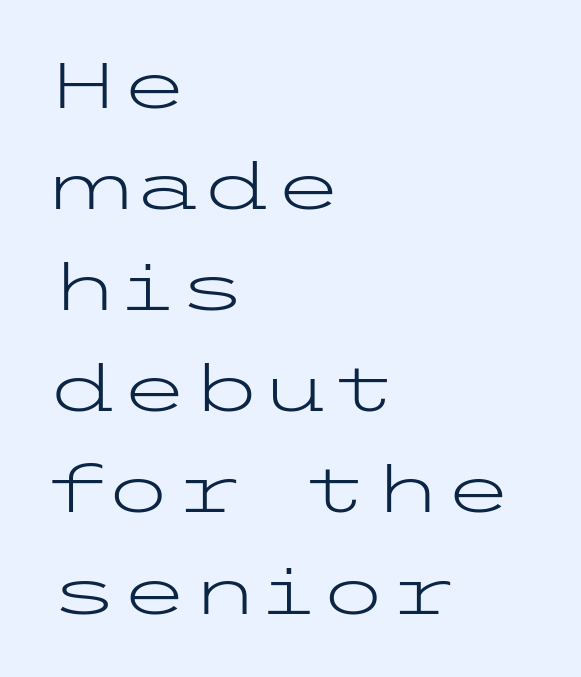
{"serif": "no", "italic": "no", "bold": "no", "weight": "light", "width": "wide", "stroke_contrast": "low", "x_height": "medium", "underline": "no", "align": "left", "line_spacing": "normal", "line_spacing_ratio": 1.58, "letter_spacing": "normal", "letter_spacing_em": 0.0, "glyph_px": 64}
